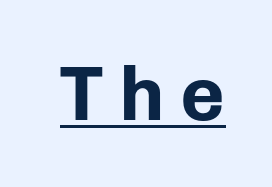
Q: Is the text bold? A: Yes.
Q: Is the text italic (slanted)? A: No, it is upright.
Q: Is the typeface a serif or a sans-serif typeface? A: Sans-serif.
Q: Is the text underlined? A: Yes.
Q: Is the spacing between letters normal or unusually wide? A: Unusually wide.
Q: Width (condensed, normal, or wide)? A: Normal.
Q: Stroke contrast? A: Low.
Q: x-height? A: Medium.
Q: Monospaced? A: No.
